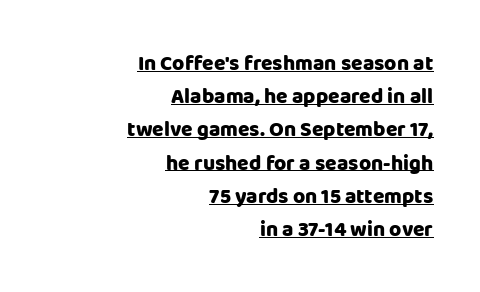
{"italic": "no", "bold": "yes", "underline": "yes", "align": "right", "line_spacing": "normal", "line_spacing_ratio": 1.58, "letter_spacing": "normal", "letter_spacing_em": 0.0, "glyph_px": 21}
